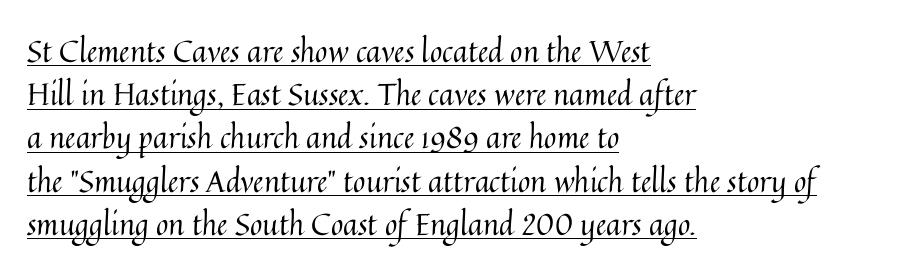
The image shows 30 px regular-weight type; set left-aligned, normal line spacing (1.44x), normal letter spacing, underlined; medium stroke contrast and a medium x-height.
